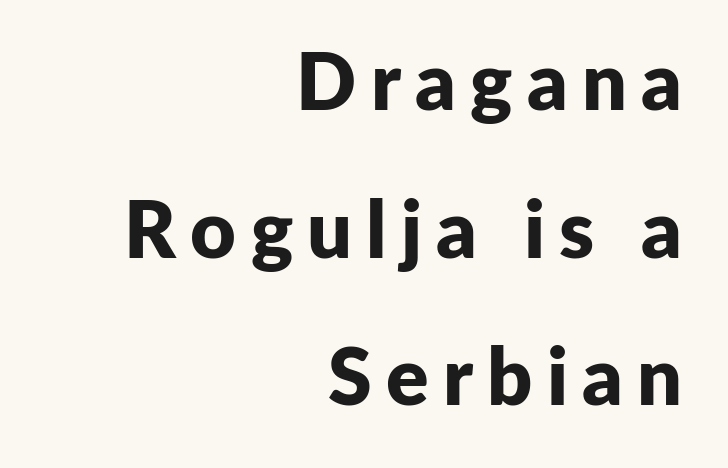
The image shows 79 px bold sans-serif type, upright; set right-aligned, line spacing 1.87x, not underlined; low stroke contrast and a medium x-height.
